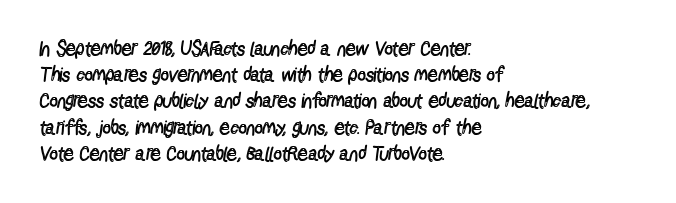
Q: Is the text bold? A: No.
Q: Is the text underlined? A: No.
Q: How is the paragraph aligned? A: Left-aligned.
Q: Is the spacing between letters normal or unusually wide? A: Normal.
Q: Is the spacing between lines tight, normal or loose? A: Normal.
